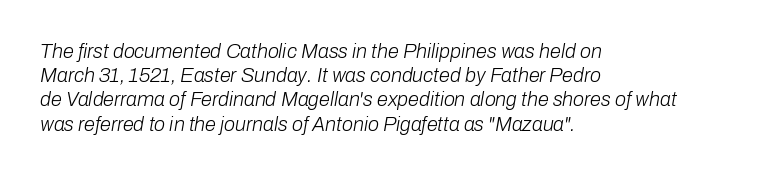
Weight: not bold — regular or lighter. Left-aligned paragraph, ragged on the right. A typesetter would mark this as italic. No word sits above an underline. Words appear dense and cohesive because spacing is normal.
